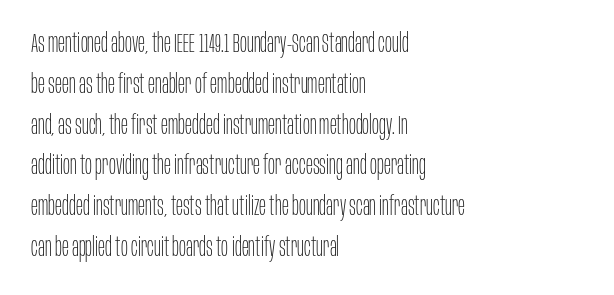
The gap between lines stays unmarked. No extra tracking has been applied to these lines. Does the leading feel generous? No, just average. Short and long lines alike share a common starting point at left.
